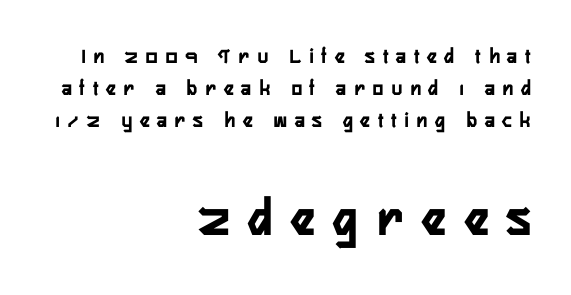
The more generous point size was reserved for the lower chunk. Lines of text with bare space underneath. This sample has the flowing, uneven cadence of proportional lettering. The typeface chosen for these lines omits serifs.
